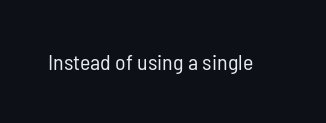
{"italic": "no", "bold": "no", "underline": "no", "letter_spacing": "normal", "letter_spacing_em": 0.0, "glyph_px": 22}
